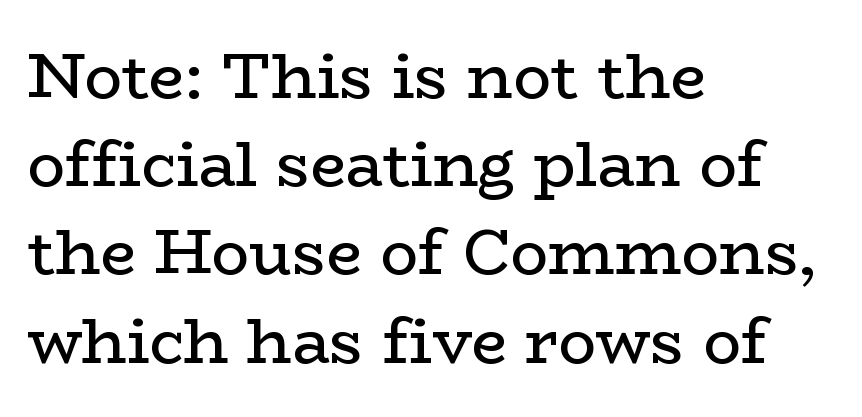
The image shows 63 px regular-weight, wide serif type, upright; set left-aligned, normal line spacing (1.4x), normal letter spacing, not underlined; low stroke contrast and a medium x-height.
